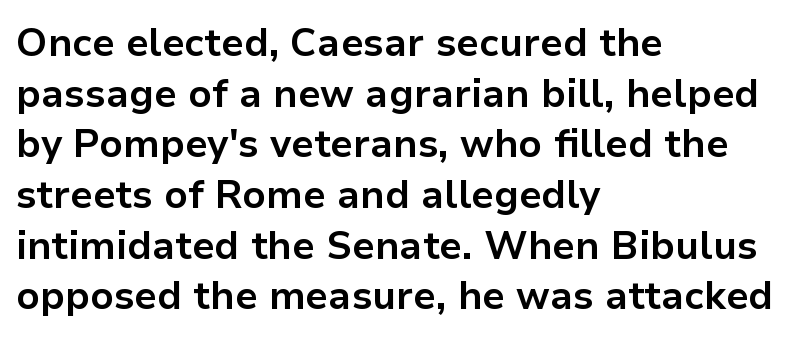
The image shows 39 px bold sans-serif type, upright; set left-aligned, normal line spacing (1.3x), normal letter spacing, not underlined; low stroke contrast and a medium x-height.
